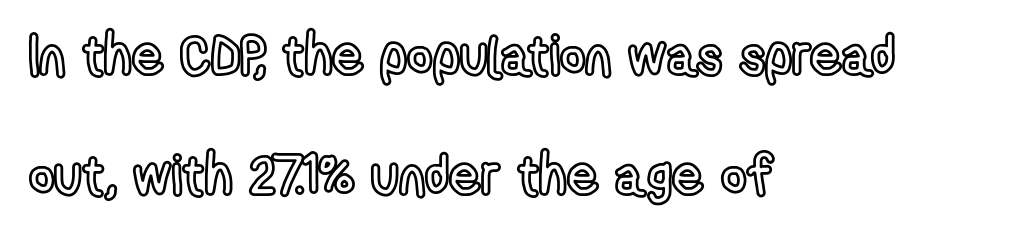
The image shows 55 px condensed type, upright; set left-aligned, loose line spacing (2.18x), normal letter spacing, not underlined; a medium x-height.
